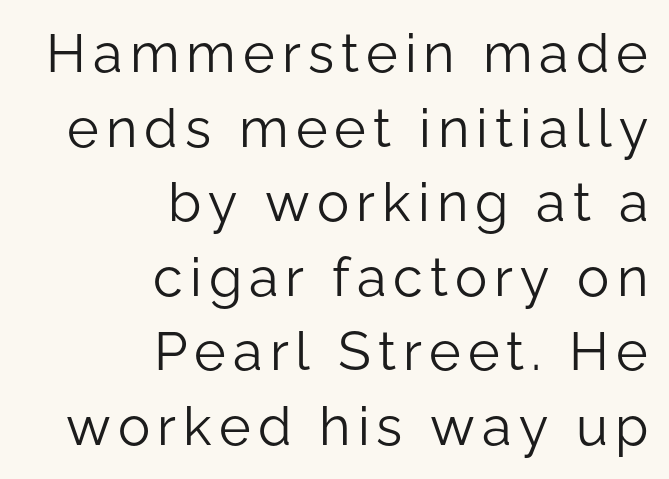
Q: Is the text bold? A: No.
Q: Is the text italic (slanted)? A: No, it is upright.
Q: Is the typeface a serif or a sans-serif typeface? A: Sans-serif.
Q: Is the text underlined? A: No.
Q: How is the paragraph aligned? A: Right-aligned.
Q: Is the spacing between lines tight, normal or loose? A: Normal.
Q: Width (condensed, normal, or wide)? A: Normal.
Q: Stroke contrast? A: Low.
Q: x-height? A: Medium.
Q: Monospaced? A: No.
